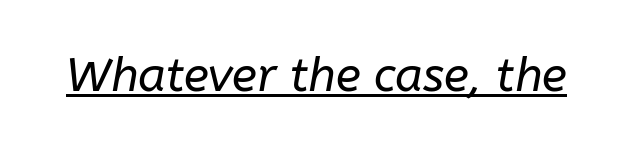
Italic: yes, the glyphs are oblique. There is no visible air inserted between adjacent glyphs. Here the designer chose a conventional face with non-uniform glyph widths. The typesetter has applied underlining to the passage shown. Ink coverage per letter is moderate at most.
